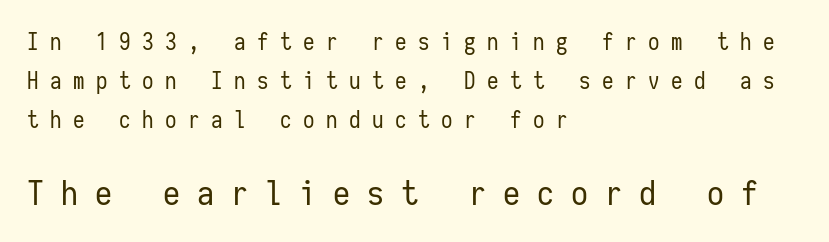
Type style note: lacks serifs. Decoration check: the copy has no underline. Which chunk is bigger? The second one — the bottom block dwarfs the top. Fixed-width glyphs throughout — classic coding-font behaviour. Short and long lines alike share a common starting point at left. Evenly set lines give the paragraph a standard silhouette.
